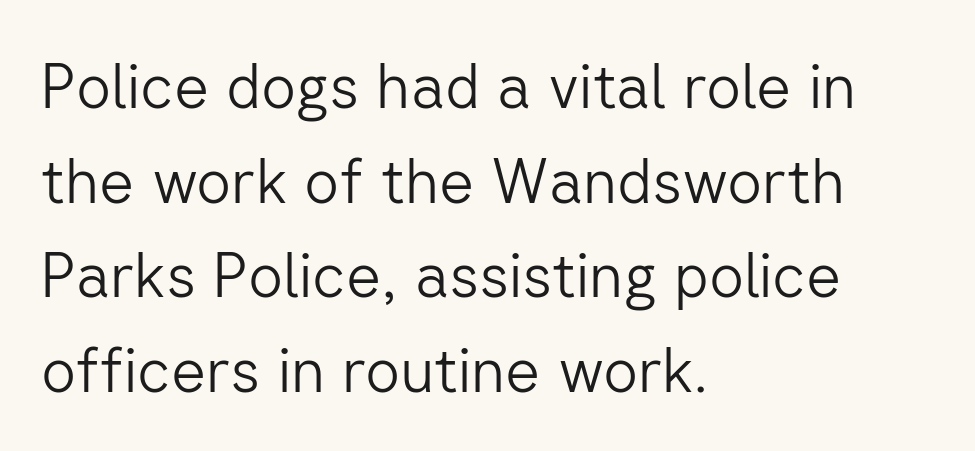
The image shows 61 px light sans-serif type, upright; set left-aligned, normal line spacing (1.55x), normal letter spacing, not underlined; low stroke contrast and a medium x-height.
